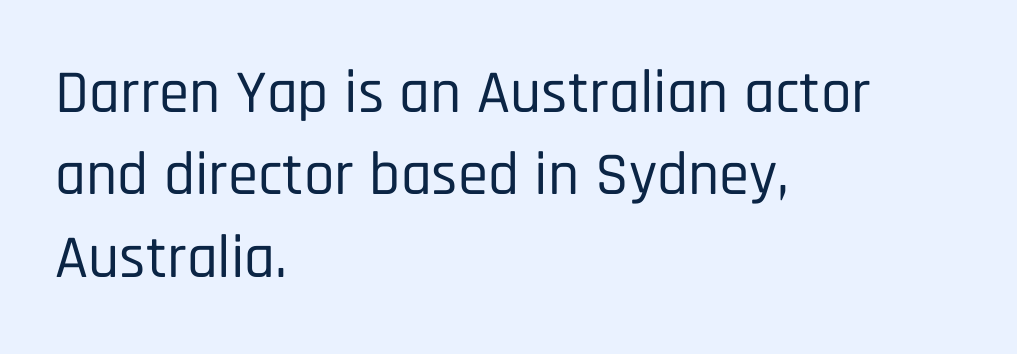
Q: Is the text italic (slanted)? A: No, it is upright.
Q: Is the typeface a serif or a sans-serif typeface? A: Sans-serif.
Q: Is the text underlined? A: No.
Q: How is the paragraph aligned? A: Left-aligned.
Q: Is the spacing between letters normal or unusually wide? A: Normal.
Q: Is the spacing between lines tight, normal or loose? A: Normal.
Q: Width (condensed, normal, or wide)? A: Condensed.
Q: Stroke contrast? A: Low.
Q: x-height? A: Large.
Q: Monospaced? A: No.
